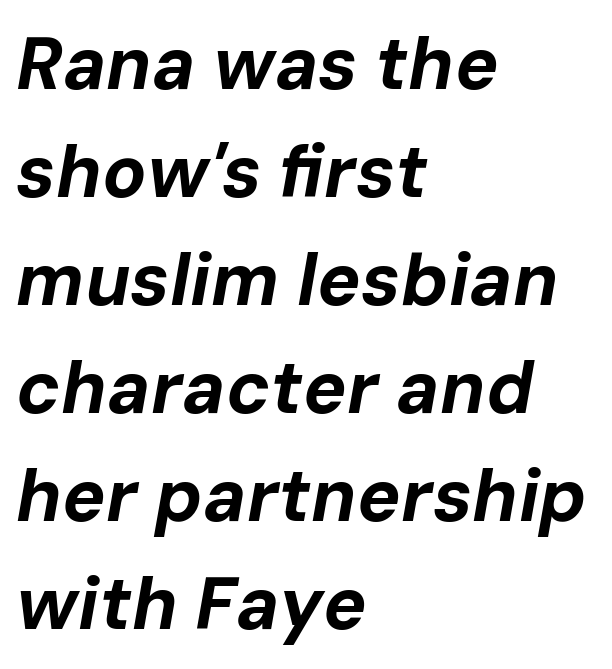
The lines in this sample share a left origin and differ only in where they stop. Summary of weight: heavy, a full bold. The letterforms sit shoulder to shoulder at normal distance. Does the lettering tilt? It does — this is italic.
